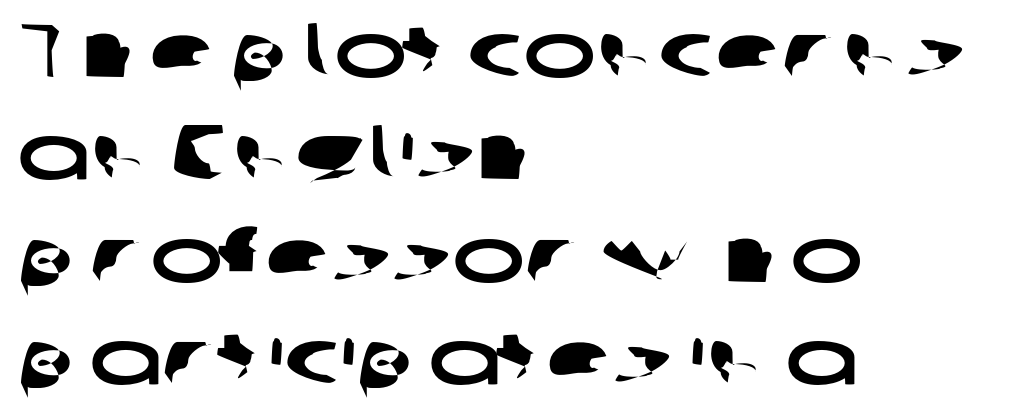
{"serif": "no", "width": "wide", "stroke_contrast": "low", "x_height": "medium", "monospaced": "no", "underline": "no", "align": "left", "line_spacing": "normal", "line_spacing_ratio": 1.33, "letter_spacing": "normal", "letter_spacing_em": 0.0, "glyph_px": 77}
